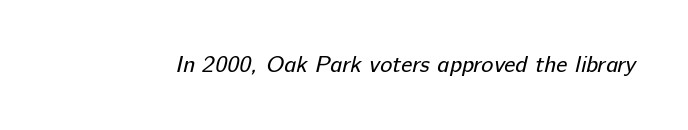
The image shows 23 px text type; set normal letter spacing, not underlined.
